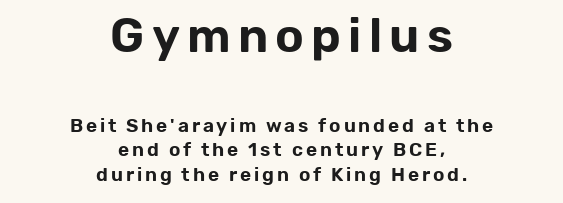
A bare baseline throughout the passage. Is this a sans? Yes — the strokes have no serifs. Type size steps down from the first block to the second. Regular leading.
